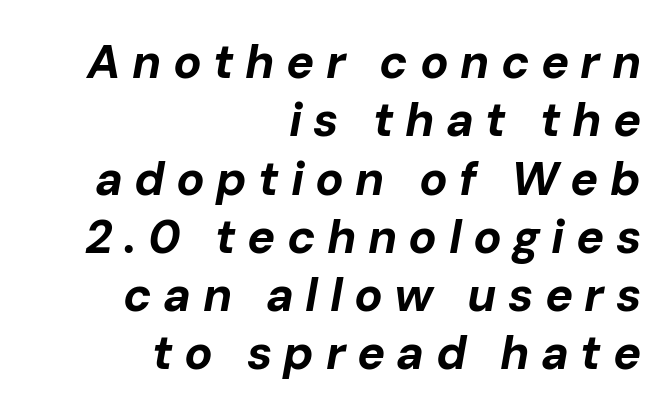
{"italic": "yes", "lean": "right", "slant_degrees": 10, "bold": "yes", "weight": "bold", "width": "normal", "stroke_contrast": "low", "x_height": "medium", "monospaced": "no", "underline": "no", "align": "right", "line_spacing_ratio": 1.24, "letter_spacing": "wide", "letter_spacing_em": 0.24, "glyph_px": 47}
